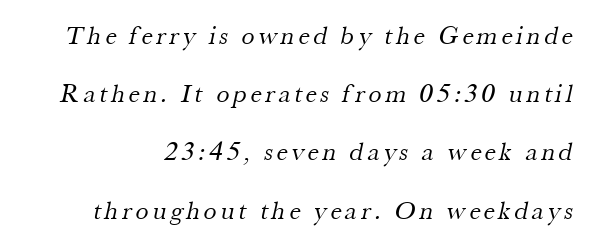
{"bold": "no", "underline": "no", "line_spacing": "loose", "line_spacing_ratio": 2.24, "glyph_px": 26}
